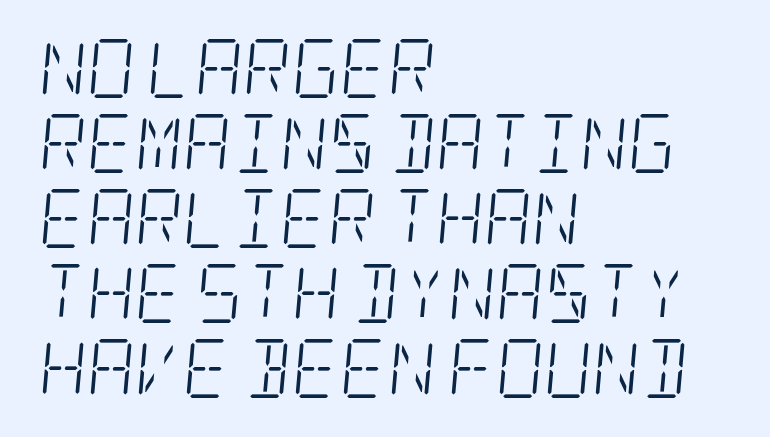
{"serif": "yes", "italic": "yes", "lean": "right", "slant_degrees": 5, "bold": "no", "weight": "light", "width": "condensed", "stroke_contrast": "low", "x_height": "large", "underline": "no", "align": "left", "line_spacing": "normal", "line_spacing_ratio": 1.27, "letter_spacing": "normal", "letter_spacing_em": 0.0, "glyph_px": 59}
